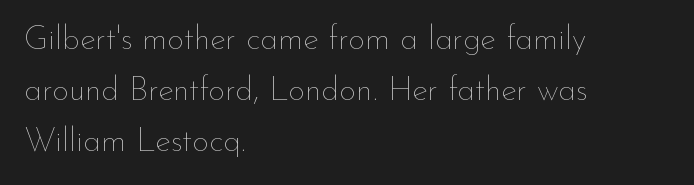
Q: Is the text bold? A: No.
Q: Is the text italic (slanted)? A: No, it is upright.
Q: Is the text underlined? A: No.
Q: How is the paragraph aligned? A: Left-aligned.
Q: Is the spacing between letters normal or unusually wide? A: Normal.
Q: Is the spacing between lines tight, normal or loose? A: Normal.
Q: Width (condensed, normal, or wide)? A: Normal.
Q: Stroke contrast? A: Low.
Q: x-height? A: Small.
Q: Monospaced? A: No.
